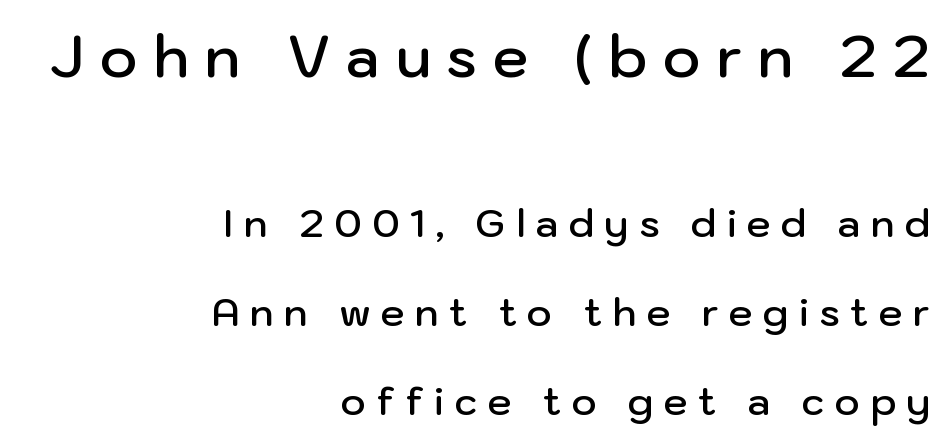
{"serif": "no", "italic": "no", "bold": "semi", "weight": "semibold", "width": "normal", "stroke_contrast": "low", "x_height": "medium", "monospaced": "no", "underline": "no", "align": "right", "line_spacing": "loose", "line_spacing_ratio": 2.35, "letter_spacing": "wide", "letter_spacing_em": 0.28, "larger_block": "first", "size_ratio": 1.5, "glyph_px": 57}
